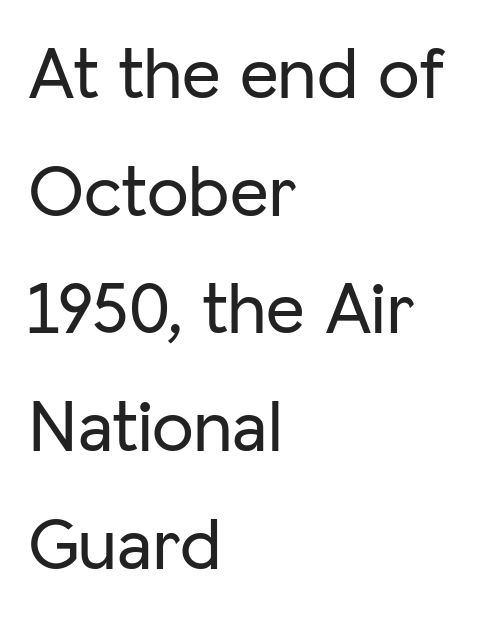
The line texture is even and compact thanks to regular tracking. These lines are set flush left with a ragged right edge. Clear beneath every line of the passage. Notice how the stems are strictly vertical — no italics here.
